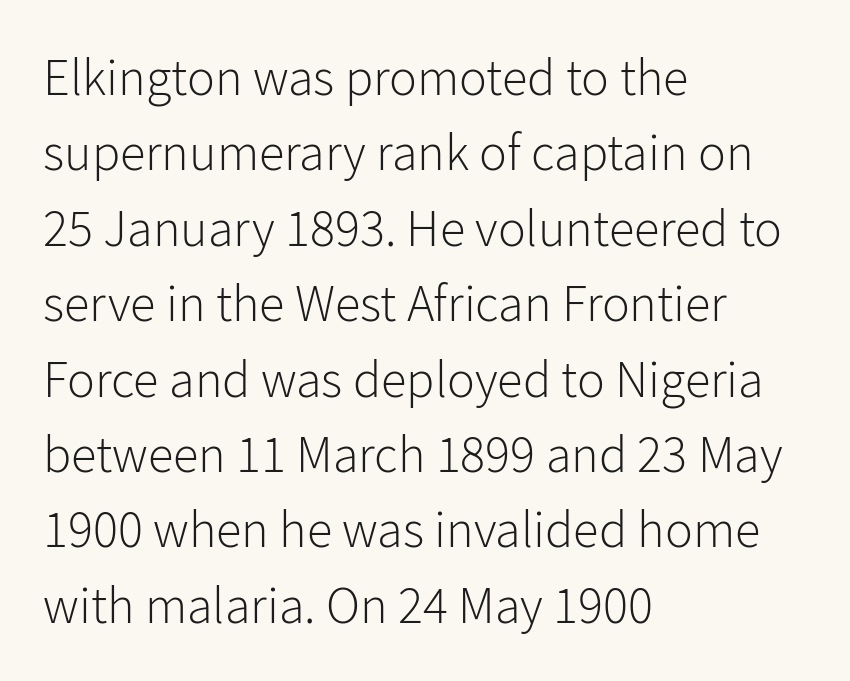
Has an underline been added? It has not. Is there much room between lines? A standard amount, neither cramped nor airy. Here the glyphs are tracked normally, forming tight word shapes. A student would call this left alignment; a typographer would say flush left, rag right. Notice how the stems are strictly vertical — no italics here.
